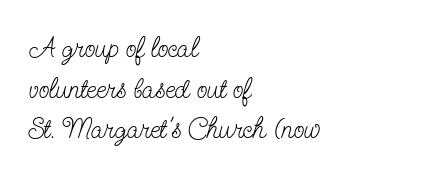
Q: Is the text bold? A: No.
Q: Is the text italic (slanted)? A: Yes.
Q: Is the typeface a serif or a sans-serif typeface? A: Serif.
Q: Is the text underlined? A: No.
Q: How is the paragraph aligned? A: Left-aligned.
Q: Is the spacing between letters normal or unusually wide? A: Normal.
Q: Is the spacing between lines tight, normal or loose? A: Normal.
Q: Width (condensed, normal, or wide)? A: Condensed.
Q: Stroke contrast? A: Low.
Q: x-height? A: Small.
Q: Monospaced? A: No.
